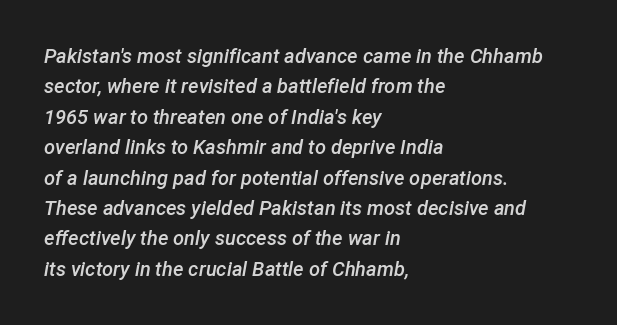
{"italic": "yes", "lean": "right", "slant_degrees": 12, "bold": "semi", "underline": "no", "align": "left", "line_spacing": "normal", "line_spacing_ratio": 1.52, "letter_spacing": "normal", "letter_spacing_em": 0.0, "glyph_px": 20}
